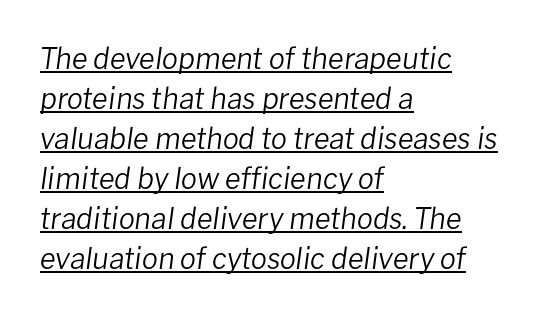
Q: Is the text bold? A: No.
Q: Is the text italic (slanted)? A: Yes, it leans right by about 8 degrees.
Q: Is the text underlined? A: Yes.
Q: How is the paragraph aligned? A: Left-aligned.
Q: Is the spacing between letters normal or unusually wide? A: Normal.
Q: Is the spacing between lines tight, normal or loose? A: Normal.
Q: Width (condensed, normal, or wide)? A: Normal.
Q: Stroke contrast? A: Low.
Q: x-height? A: Medium.
Q: Monospaced? A: No.
